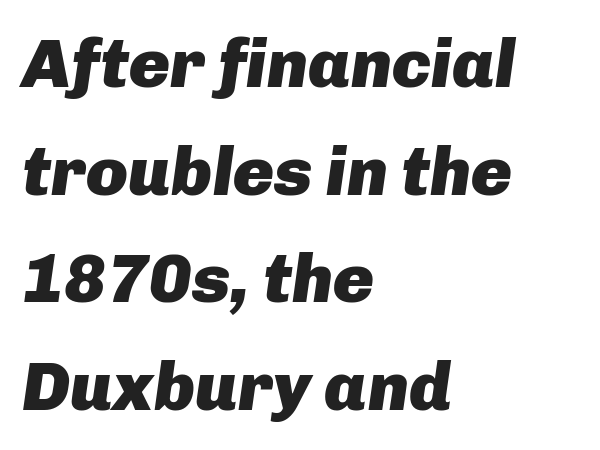
Whoever set this chose a conventional vertical rhythm. It's the slanting kind of type. Each letter keeps its own natural width here, so spacing adapts to shape. Just letters on the line, the space beneath them empty. Weight check: bold — yes, fully.
